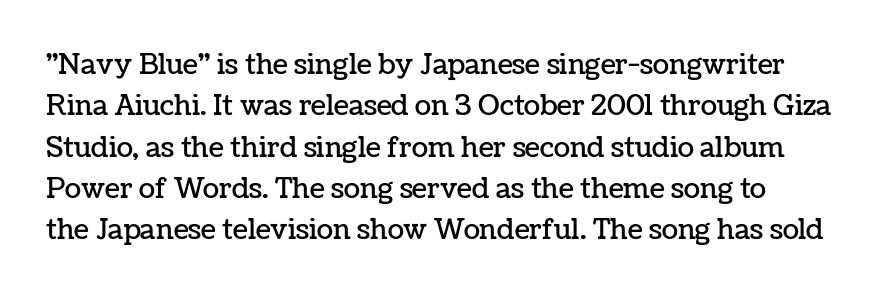
{"italic": "no", "underline": "no", "align": "left", "line_spacing": "normal", "line_spacing_ratio": 1.53, "letter_spacing": "normal", "letter_spacing_em": 0.0, "glyph_px": 27}
